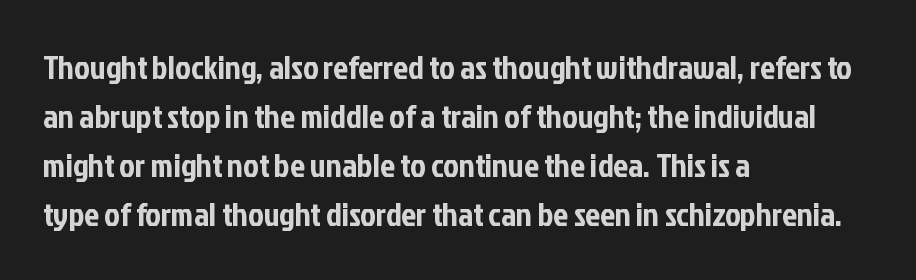
{"serif": "no", "italic": "no", "width": "condensed", "stroke_contrast": "low", "x_height": "medium", "monospaced": "no", "underline": "no", "align": "left", "line_spacing": "normal", "line_spacing_ratio": 1.48, "letter_spacing": "normal", "letter_spacing_em": 0.0, "glyph_px": 33}
